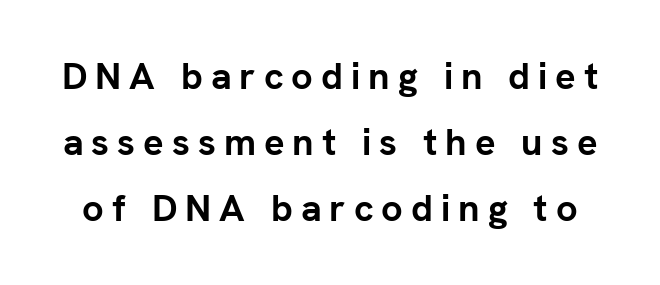
The image shows 38 px semibold sans-serif type, upright; set line spacing 1.74x, unusually wide letter spacing (+0.21 em), not underlined; low stroke contrast and a medium x-height.
